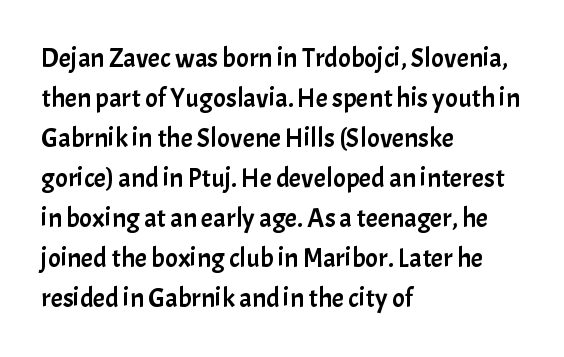
Q: Is the text italic (slanted)? A: No, it is upright.
Q: Is the text underlined? A: No.
Q: How is the paragraph aligned? A: Left-aligned.
Q: Is the spacing between letters normal or unusually wide? A: Normal.
Q: Is the spacing between lines tight, normal or loose? A: Normal.
